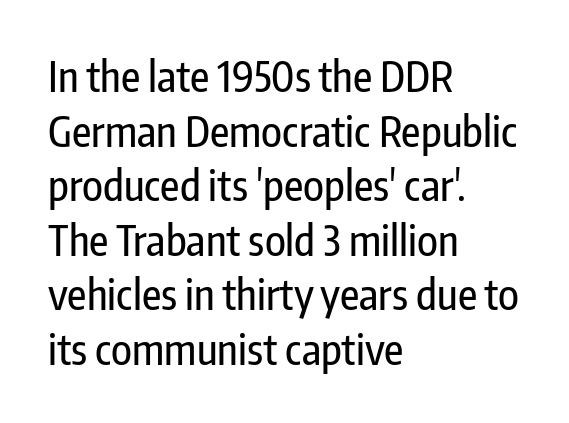
Q: Is the text italic (slanted)? A: No, it is upright.
Q: Is the typeface a serif or a sans-serif typeface? A: Sans-serif.
Q: Is the text underlined? A: No.
Q: How is the paragraph aligned? A: Left-aligned.
Q: Is the spacing between letters normal or unusually wide? A: Normal.
Q: Is the spacing between lines tight, normal or loose? A: Normal.
Q: Width (condensed, normal, or wide)? A: Condensed.
Q: Stroke contrast? A: Low.
Q: x-height? A: Medium.
Q: Monospaced? A: No.
